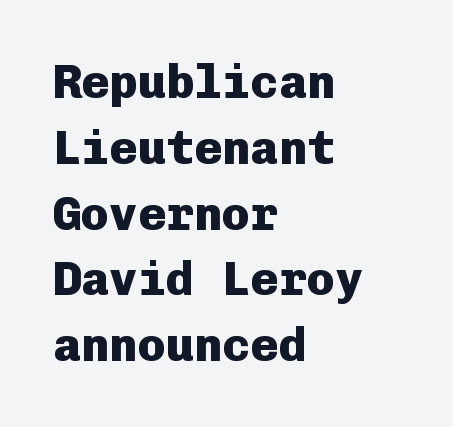
{"serif": "no", "italic": "no", "bold": "yes", "weight": "heavy", "width": "normal", "stroke_contrast": "low", "x_height": "medium", "monospaced": "yes", "underline": "no", "align": "left", "line_spacing": "normal", "line_spacing_ratio": 1.4, "letter_spacing": "normal", "letter_spacing_em": 0.0, "glyph_px": 47}
